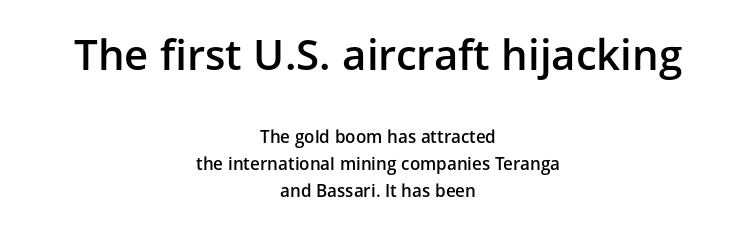
The image shows 42 px semibold sans-serif type, upright; set centered, normal line spacing (1.59x), normal letter spacing, not underlined; the first (top) block is 2.47x larger; low stroke contrast and a medium x-height.
